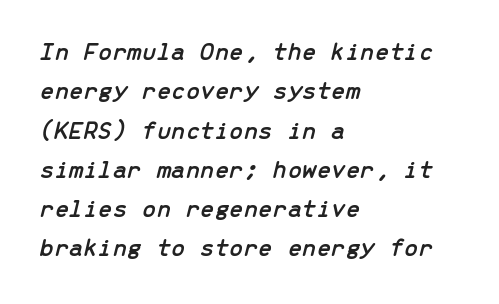
Unmarked baselines from the first word to the last. There is no visible air inserted between adjacent glyphs. The typesetter chose a ragged-right arrangement here. Baseline-to-baseline distance is the conventional proportion of letter height. A typesetter would mark this as italic.
